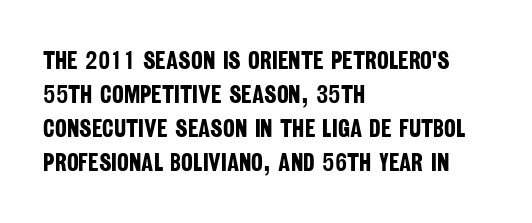
{"bold": "yes", "underline": "no", "align": "left", "line_spacing": "normal", "line_spacing_ratio": 1.36, "letter_spacing": "normal", "letter_spacing_em": 0.0, "glyph_px": 25}
